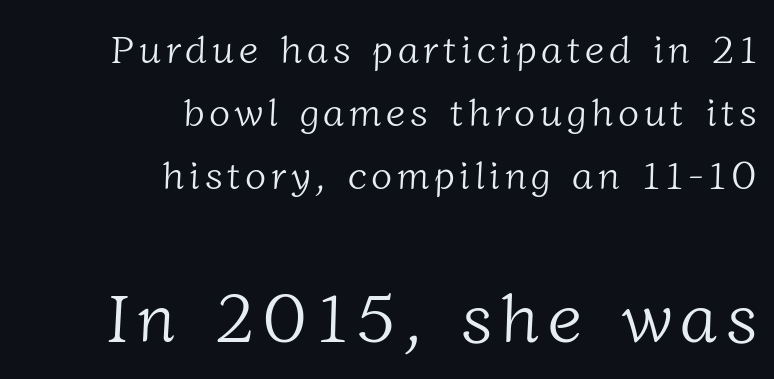
The image shows 69 px light serif type; set right-aligned, normal line spacing (1.61x), not underlined; the second (bottom) block is 1.77x larger; low stroke contrast and a medium x-height.
